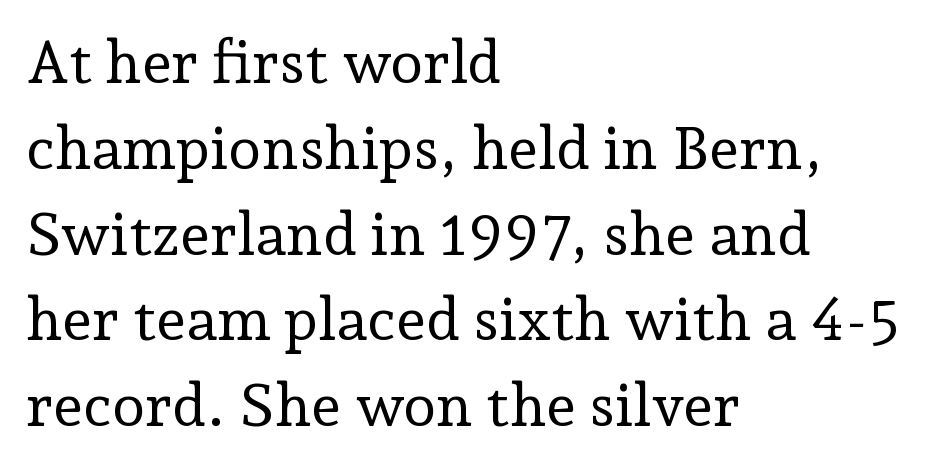
The leading is moderate, giving the passage an even texture. Default kerning and tracking; the words read as compact shapes. The letters advance in unequal steps, a hallmark of proportional type. This is serif lettering, the kind often seen in printed books.
